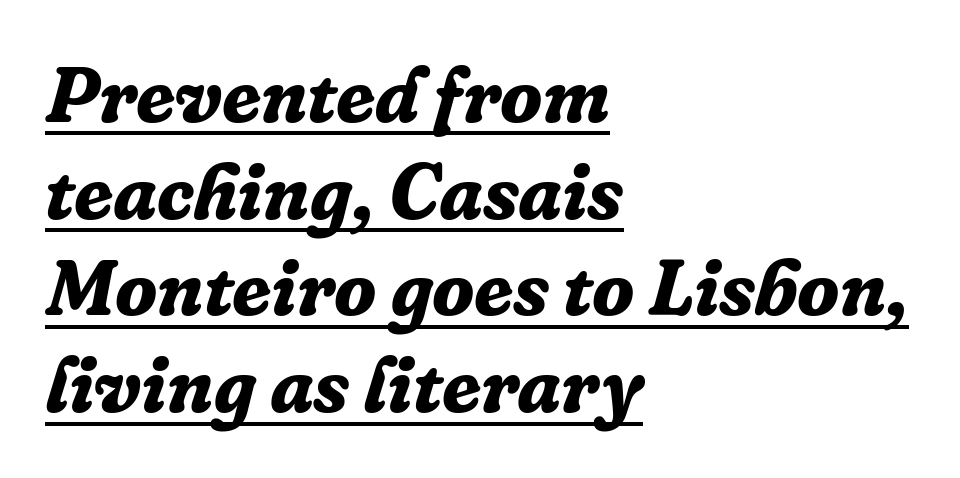
The image shows 78 px bold serif type, italic (leaning right); set left-aligned, line spacing 1.24x, normal letter spacing, underlined; low stroke contrast and a medium x-height.
